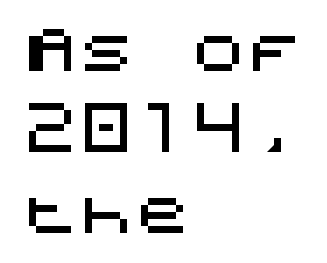
Q: Is the text italic (slanted)? A: No, it is upright.
Q: Is the typeface a serif or a sans-serif typeface? A: Sans-serif.
Q: Is the text underlined? A: No.
Q: How is the paragraph aligned? A: Left-aligned.
Q: Is the spacing between letters normal or unusually wide? A: Normal.
Q: Is the spacing between lines tight, normal or loose? A: Normal.
Q: Width (condensed, normal, or wide)? A: Normal.
Q: Stroke contrast? A: Medium.
Q: x-height? A: Large.
